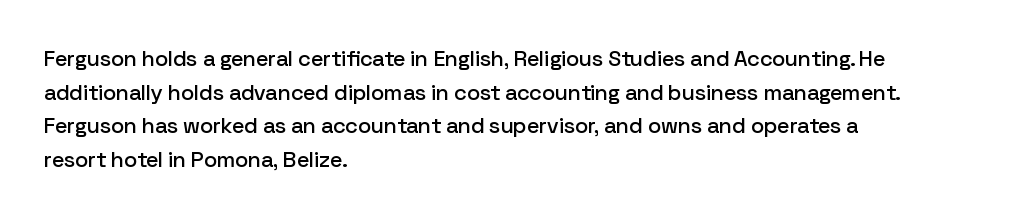
The image shows 22 px text type, upright; set left-aligned, normal line spacing (1.53x), normal letter spacing, not underlined.
